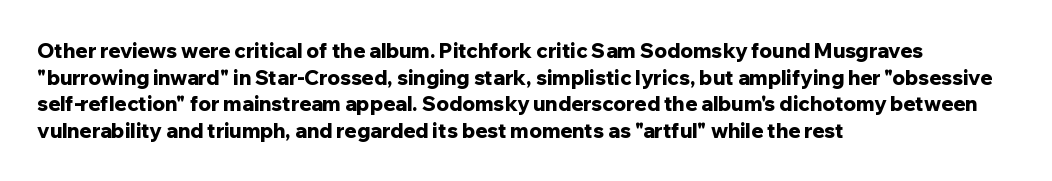
{"italic": "no", "bold": "yes", "underline": "no", "align": "left", "line_spacing": "normal", "line_spacing_ratio": 1.33, "letter_spacing": "normal", "letter_spacing_em": 0.0, "glyph_px": 20}
